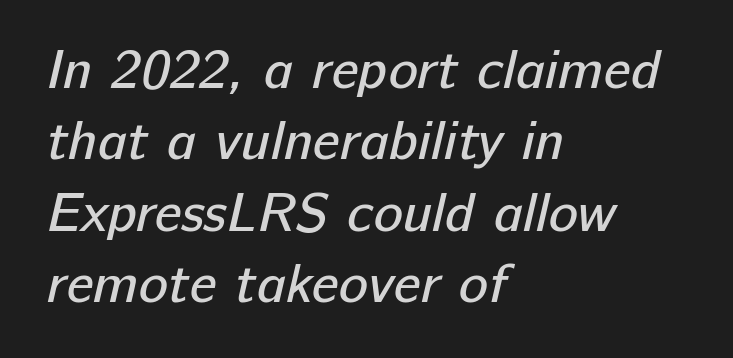
Tracking value appears to be zero — textbook default spacing. Each new line begins a customary step beneath the previous one. Ink coverage per letter is moderate at most. Do the characters align in a grid? No, the font is proportional.
